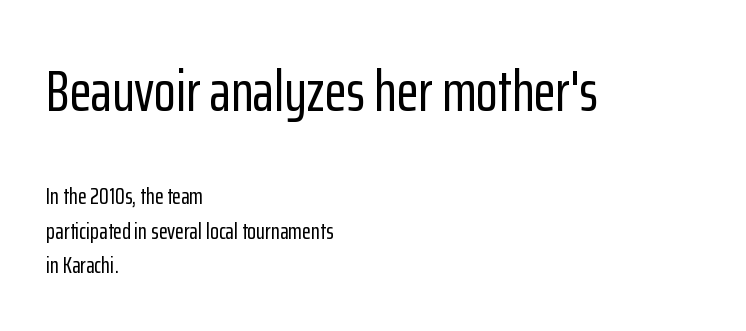
{"serif": "no", "italic": "no", "width": "condensed", "stroke_contrast": "low", "x_height": "medium", "monospaced": "no", "underline": "no", "align": "left", "line_spacing": "normal", "line_spacing_ratio": 1.5, "letter_spacing": "normal", "letter_spacing_em": 0.0, "larger_block": "first", "size_ratio": 2.48, "glyph_px": 57}
